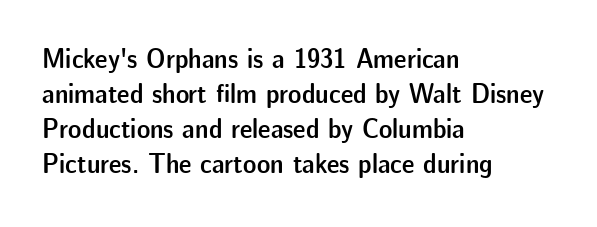
The lines sit at an ordinary, default distance from one another. This rendering features lettering with no underline. Inter-character spacing is left at the font's built-in metrics. Proportional: the letters do not fall into vertical columns. How heavy is the stroke? Medium-heavy — a semibold, shy of bold. The specimen reads as upright at a glance.
